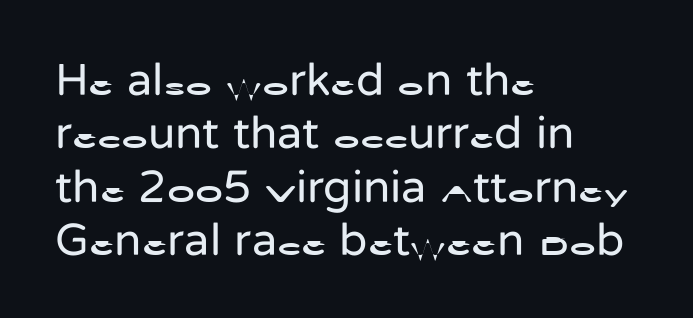
Q: Is the text bold? A: No.
Q: Is the text italic (slanted)? A: No, it is upright.
Q: Is the typeface a serif or a sans-serif typeface? A: Sans-serif.
Q: Is the text underlined? A: No.
Q: How is the paragraph aligned? A: Left-aligned.
Q: Is the spacing between letters normal or unusually wide? A: Normal.
Q: Width (condensed, normal, or wide)? A: Normal.
Q: Stroke contrast? A: Low.
Q: x-height? A: Medium.
Q: Monospaced? A: No.
